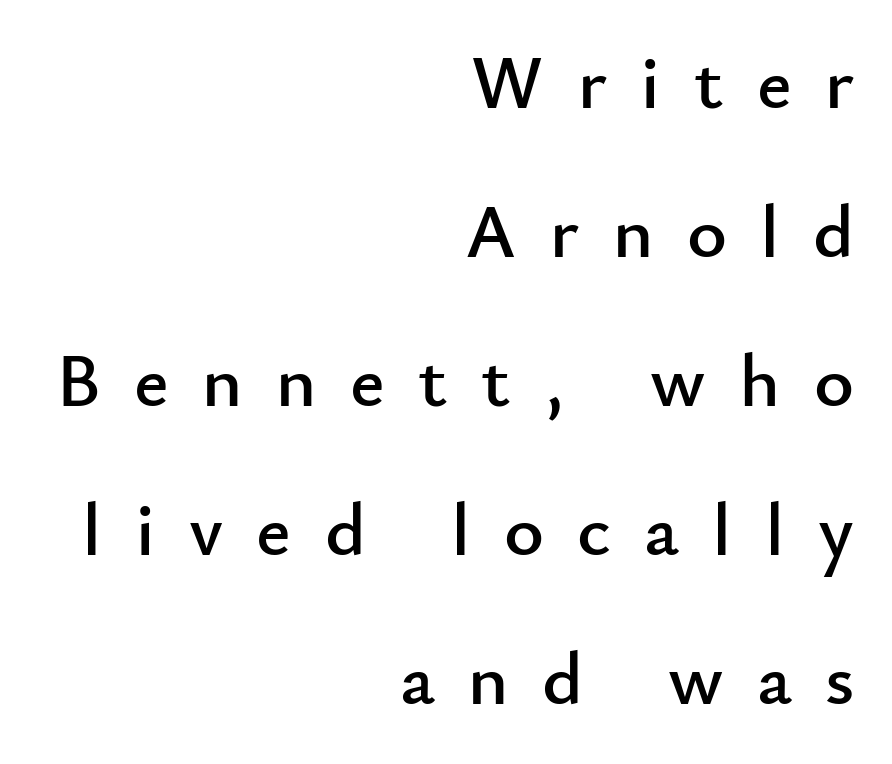
Stroke terminals: plain, sans-serif. Designer's note — italics off, roman on. Decoration check: the copy has no underline. Each letter keeps its own natural width here, so spacing adapts to shape. A typesetter would call this leading open, well beyond the default.
